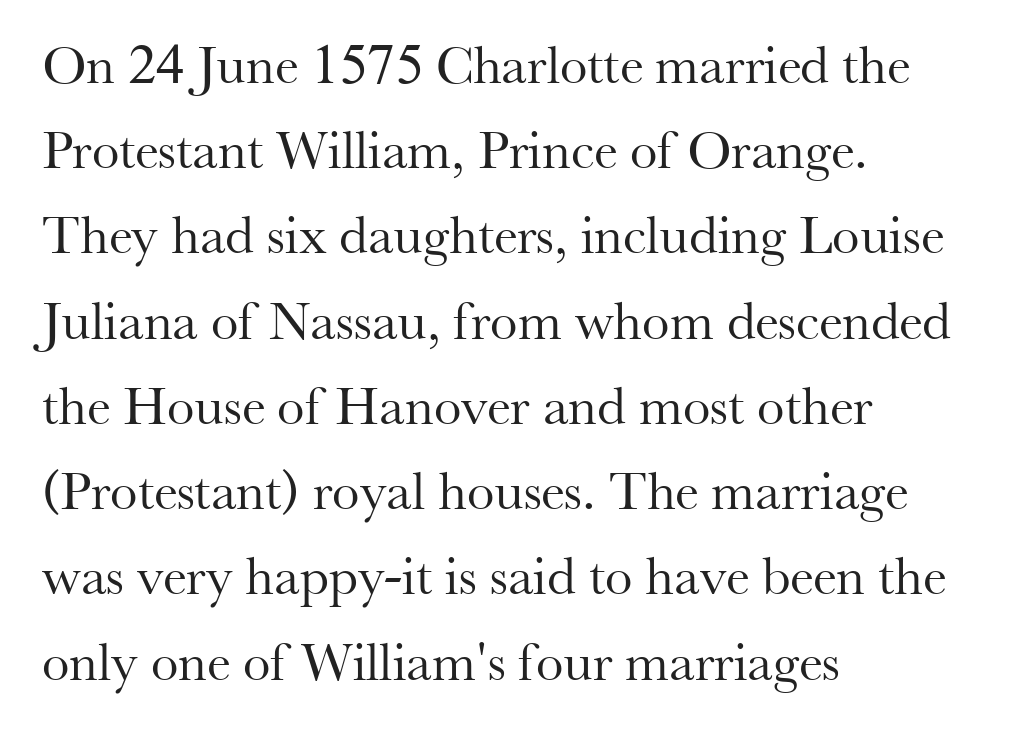
Q: Is the text bold? A: No.
Q: Is the text italic (slanted)? A: No, it is upright.
Q: Is the typeface a serif or a sans-serif typeface? A: Serif.
Q: Is the text underlined? A: No.
Q: How is the paragraph aligned? A: Left-aligned.
Q: Is the spacing between letters normal or unusually wide? A: Normal.
Q: Is the spacing between lines tight, normal or loose? A: Normal.
Q: Width (condensed, normal, or wide)? A: Normal.
Q: Stroke contrast? A: Medium.
Q: x-height? A: Small.
Q: Monospaced? A: No.
